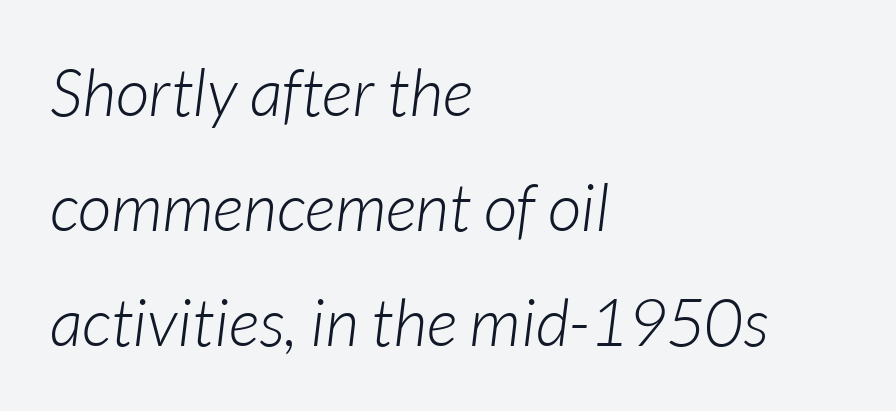
{"italic": "yes", "lean": "right", "slant_degrees": 7, "bold": "no", "weight": "light", "width": "normal", "stroke_contrast": "low", "x_height": "medium", "monospaced": "no", "underline": "no", "align": "left", "line_spacing_ratio": 1.74, "letter_spacing": "normal", "letter_spacing_em": 0.0, "glyph_px": 66}
